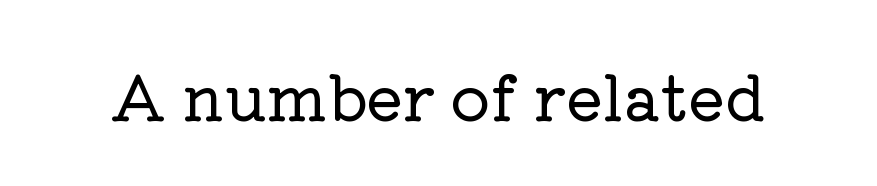
{"serif": "yes", "italic": "no", "width": "normal", "stroke_contrast": "low", "x_height": "medium", "monospaced": "no", "underline": "no", "letter_spacing": "normal", "letter_spacing_em": 0.0, "glyph_px": 62}
